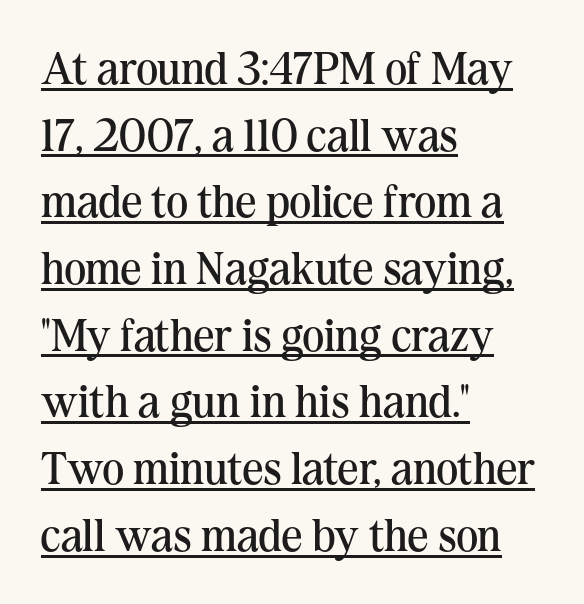
The image shows 46 px regular-weight serif type, upright; set left-aligned, normal line spacing (1.45x), normal letter spacing, underlined; medium stroke contrast and a medium x-height.
